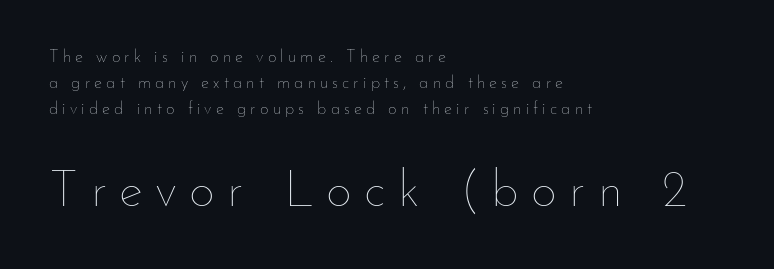
{"italic": "no", "bold": "no", "weight": "thin", "width": "normal", "stroke_contrast": "low", "x_height": "small", "monospaced": "no", "underline": "no", "align": "left", "line_spacing": "normal", "line_spacing_ratio": 1.52, "letter_spacing": "wide", "letter_spacing_em": 0.24, "larger_block": "second", "size_ratio": 3.0, "glyph_px": 51}
